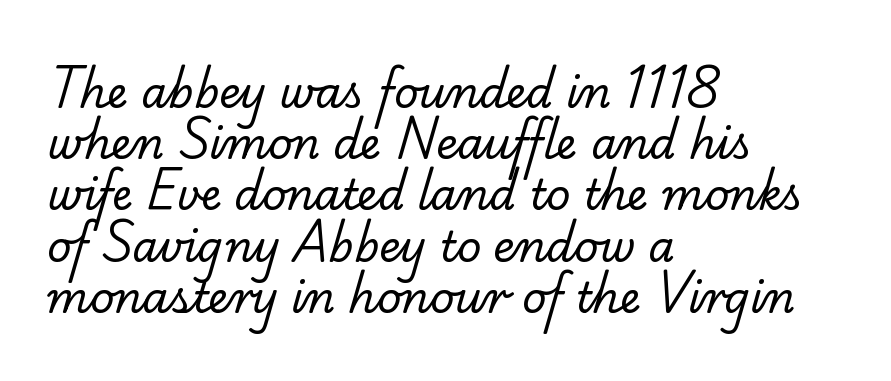
Q: Is the text bold? A: No.
Q: Is the text underlined? A: No.
Q: How is the paragraph aligned? A: Left-aligned.
Q: Is the spacing between letters normal or unusually wide? A: Normal.
Q: Width (condensed, normal, or wide)? A: Normal.
Q: Stroke contrast? A: Low.
Q: x-height? A: Small.
Q: Monospaced? A: No.
